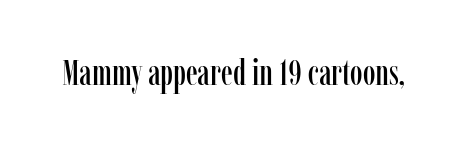
{"serif": "yes", "italic": "no", "width": "condensed", "stroke_contrast": "low", "x_height": "medium", "monospaced": "no", "underline": "no", "letter_spacing": "normal", "letter_spacing_em": 0.0, "glyph_px": 36}
